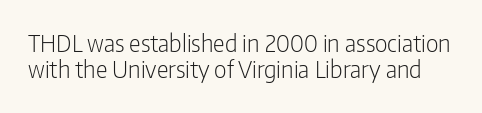
Inter-character spacing is left at the font's built-in metrics. Bold? No — there's no thickening of the strokes. Words float on clear page, feet unadorned. Baseline-to-baseline distance is barely more than the letter height.
